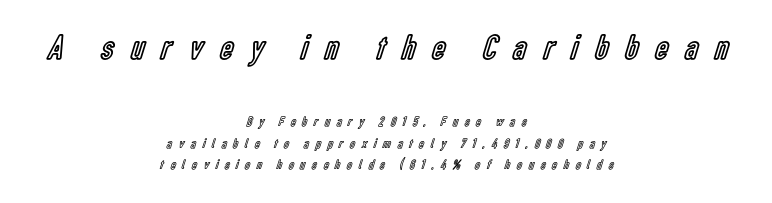
Of the two passages, the one on top uses the larger point size. Summary of vertical rhythm: regular, with standard interline spacing. The face used here is proportionally spaced, like ordinary book or web type. How are the letters spaced? Widely, with obvious added tracking.
